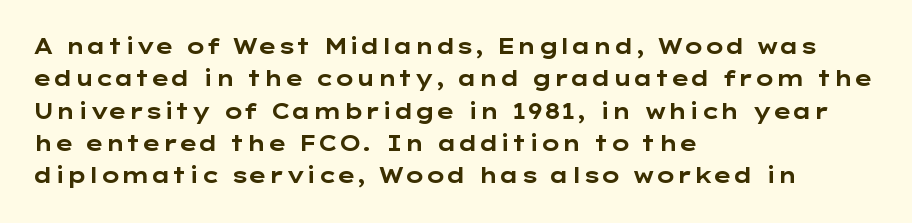
Unlike italic type, these characters show no tilt at all. Line starts are locked; line ends wander. Characters follow at the spacing the type designer built in. On the weight axis this lands at bold, roughly 700. The passage shown is not underscored anywhere.
